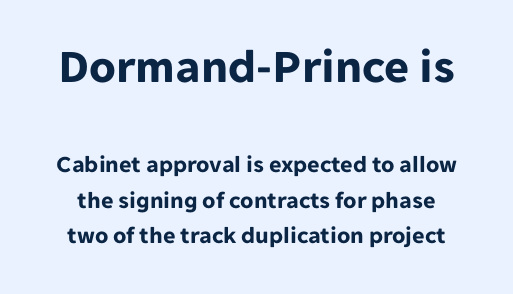
The image shows 48 px bold sans-serif type, upright; set normal line spacing (1.48x), normal letter spacing, not underlined; the first (top) block is 2.0x larger; low stroke contrast and a medium x-height.
